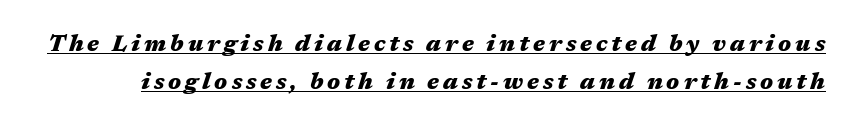
The image shows 23 px bold type, italic (leaning right); set normal line spacing (1.64x), underlined.
